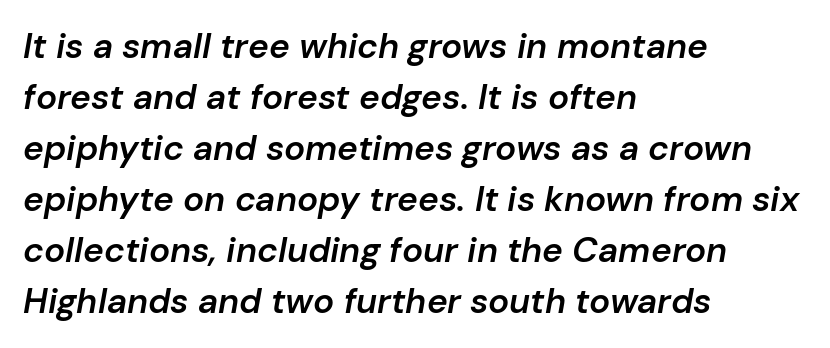
Horizontal bands of white between lines are of average thickness. Emphasis by weight is partial: semibold. Leftover space on each line is placed entirely after the last word. Lines of text with bare space underneath.
